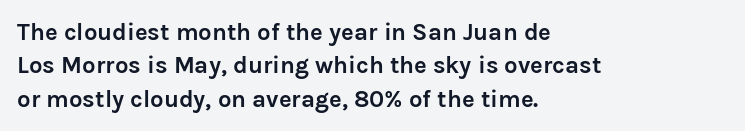
Q: Is the text bold? A: Yes.
Q: Is the text italic (slanted)? A: No, it is upright.
Q: Is the text underlined? A: No.
Q: How is the paragraph aligned? A: Left-aligned.
Q: Is the spacing between letters normal or unusually wide? A: Normal.
Q: Is the spacing between lines tight, normal or loose? A: Normal.
